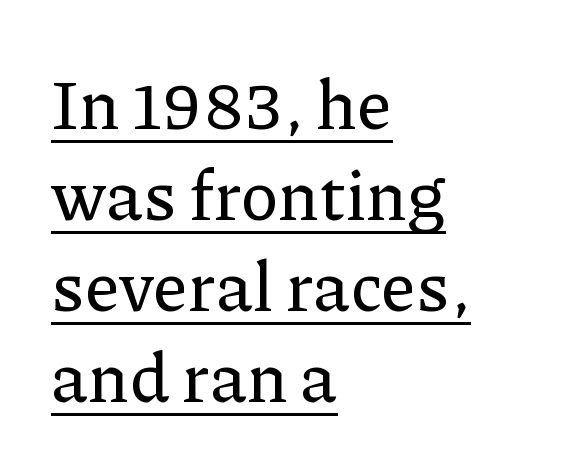
The image shows 70 px serif type, upright; set left-aligned, normal line spacing (1.3x), normal letter spacing, underlined; low stroke contrast and a medium x-height.
